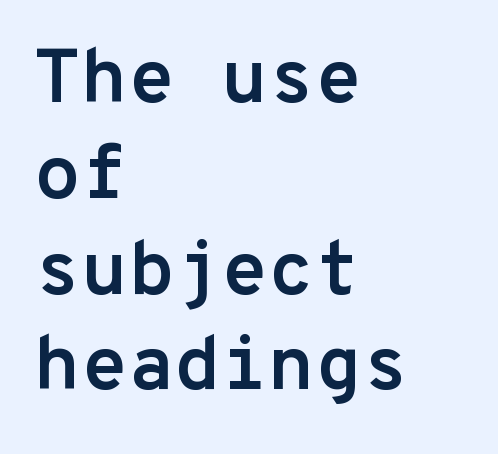
{"serif": "no", "italic": "no", "bold": "yes", "weight": "semibold", "width": "normal", "stroke_contrast": "low", "x_height": "medium", "monospaced": "yes", "underline": "no", "align": "left", "line_spacing": "normal", "line_spacing_ratio": 1.26, "letter_spacing": "normal", "letter_spacing_em": 0.0, "glyph_px": 76}
